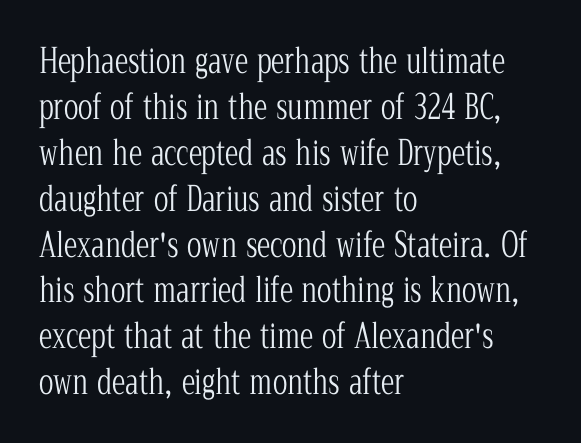
Words appear dense and cohesive because spacing is normal. Is there any slant? The stems are plumb. Character widths vary here, with narrow letters taking less room than wide ones. The passage shown is not underscored anywhere.
